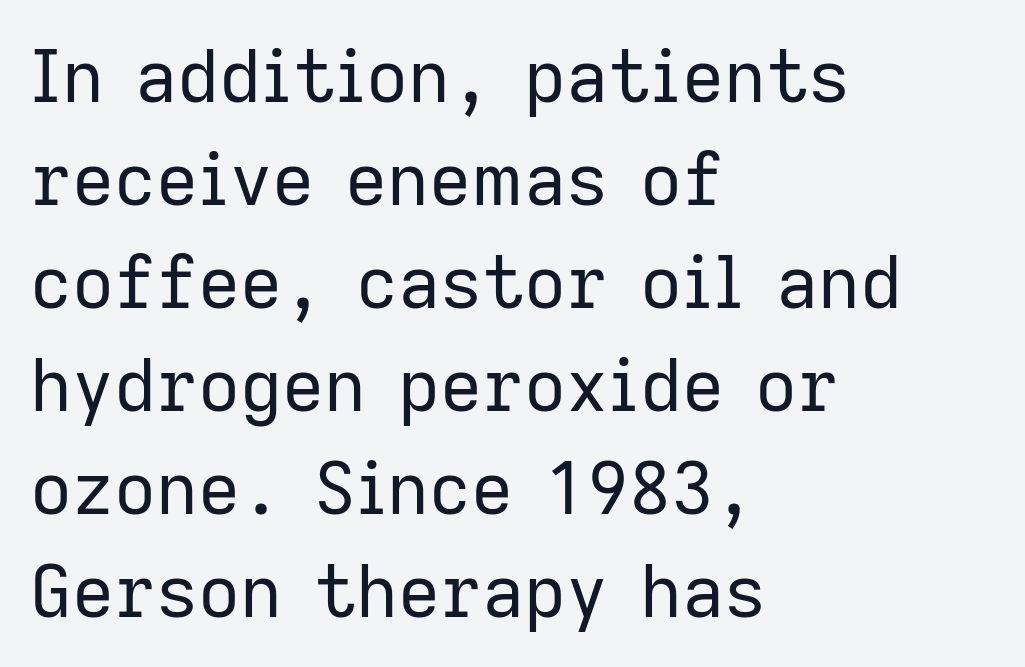
Q: Is the text bold? A: No.
Q: Is the text italic (slanted)? A: No, it is upright.
Q: Is the typeface a serif or a sans-serif typeface? A: Sans-serif.
Q: Is the text underlined? A: No.
Q: How is the paragraph aligned? A: Left-aligned.
Q: Is the spacing between letters normal or unusually wide? A: Normal.
Q: Is the spacing between lines tight, normal or loose? A: Normal.
Q: Width (condensed, normal, or wide)? A: Normal.
Q: Stroke contrast? A: Low.
Q: x-height? A: Medium.
Q: Monospaced? A: No.
